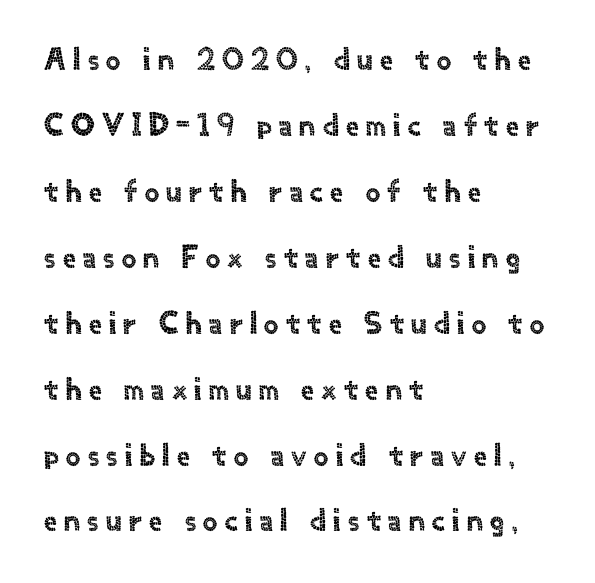
{"serif": "no", "italic": "no", "width": "normal", "x_height": "small", "monospaced": "no", "underline": "no", "align": "left", "line_spacing": "loose", "line_spacing_ratio": 2.06, "letter_spacing": "wide", "letter_spacing_em": 0.23, "glyph_px": 32}
